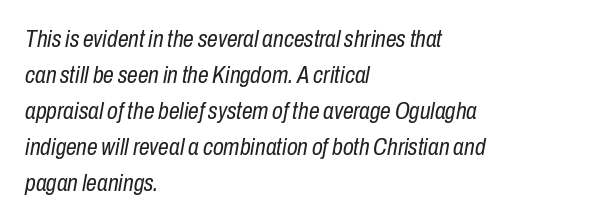
{"italic": "yes", "lean": "right", "slant_degrees": 10, "bold": "no", "underline": "no", "align": "left", "line_spacing": "normal", "line_spacing_ratio": 1.5, "letter_spacing": "normal", "letter_spacing_em": 0.0, "glyph_px": 24}
